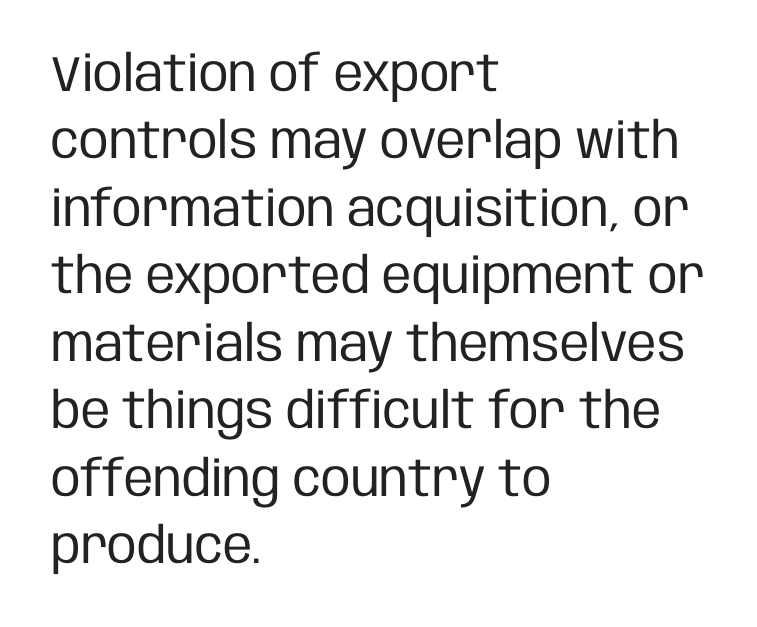
{"serif": "no", "italic": "no", "bold": "no", "weight": "regular", "width": "condensed", "stroke_contrast": "low", "x_height": "large", "monospaced": "no", "underline": "no", "align": "left", "line_spacing": "normal", "line_spacing_ratio": 1.35, "letter_spacing": "normal", "letter_spacing_em": 0.0, "glyph_px": 50}
